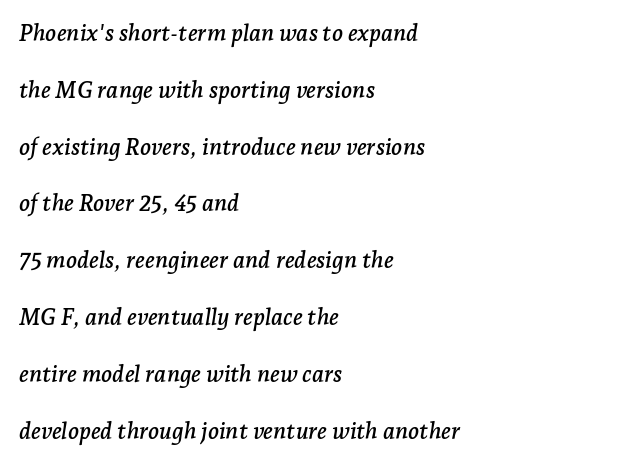
{"italic": "yes", "lean": "right", "slant_degrees": 7, "underline": "no", "align": "left", "line_spacing": "loose", "line_spacing_ratio": 2.47, "letter_spacing": "normal", "letter_spacing_em": 0.0, "glyph_px": 23}
